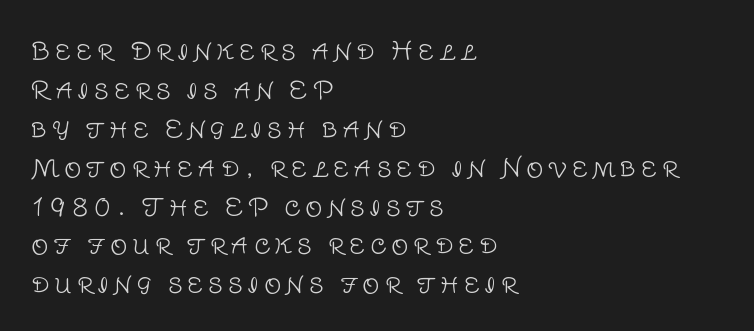
The face looks like a standard text weight, possibly lighter. These lines are set flush left with a ragged right edge. The leading is moderate, giving the passage an even texture.
